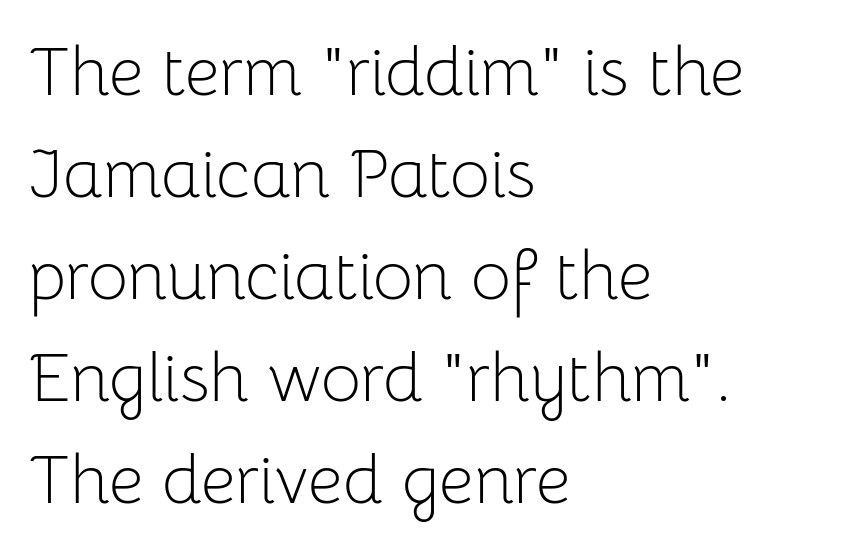
The image shows 69 px light sans-serif type, upright; set left-aligned, normal line spacing (1.48x), normal letter spacing, not underlined; low stroke contrast and a medium x-height.
